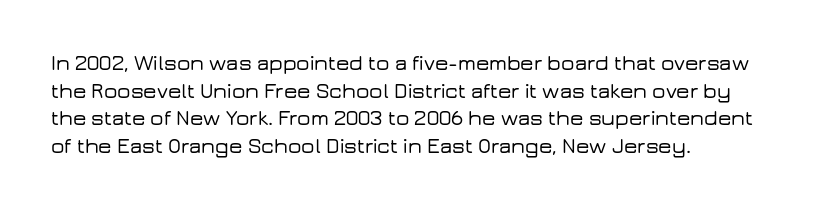
{"italic": "no", "underline": "no", "align": "left", "line_spacing": "normal", "line_spacing_ratio": 1.31, "letter_spacing": "normal", "letter_spacing_em": 0.0, "glyph_px": 21}
